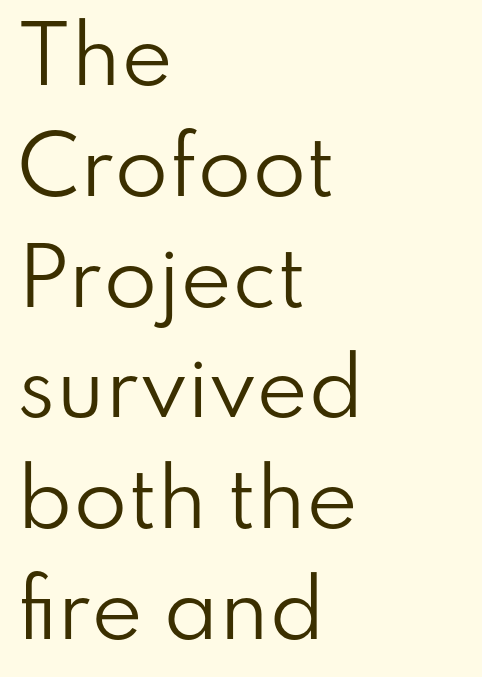
Descender tails drop into unmarked territory. The typeface chosen for these lines omits serifs. Nobody touched the tracking dial on this one. The paragraph shown leans on its left margin. The block of text has a typical density, with ordinary space between rows.
